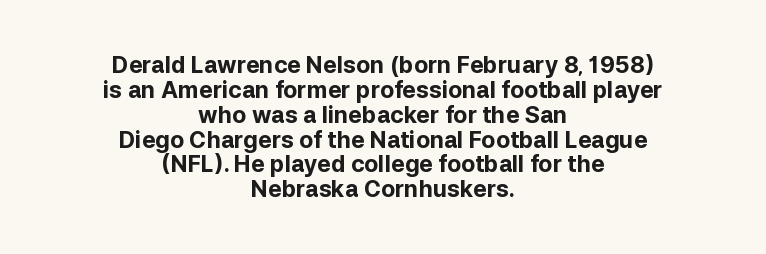
The image shows 23 px bold type, upright; set centered, tight line spacing (1.08x), normal letter spacing, not underlined.
